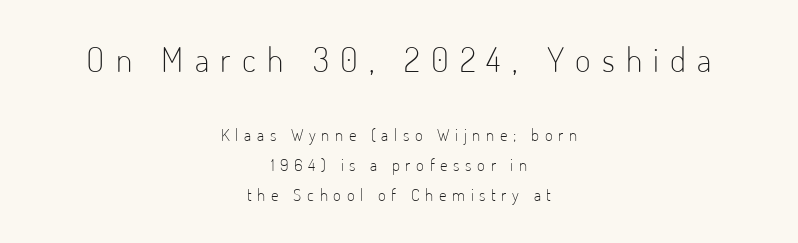
The image shows 34 px light, condensed sans-serif type, upright; set centered, line spacing 1.74x, unusually wide letter spacing (+0.33 em), not underlined; the first (top) block is 2.0x larger; low stroke contrast and a small x-height.
